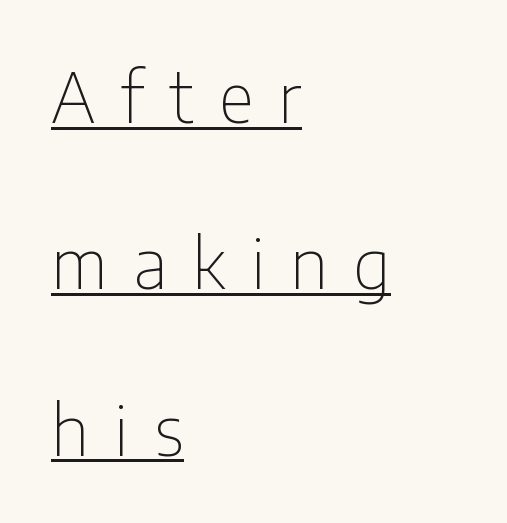
The image shows 69 px thin, condensed sans-serif type, upright; set left-aligned, loose line spacing (2.41x), unusually wide letter spacing (+0.37 em), underlined; low stroke contrast and a medium x-height.
